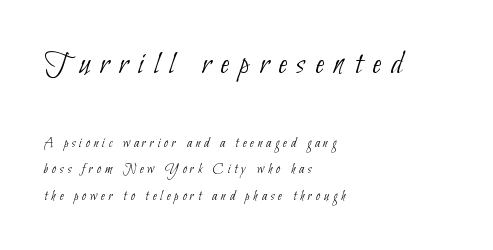
Short note: letters widely spaced. Typesetter's note — upper block bumped up in size, lower block left smaller. Spacing verdict: proportional, widths tailored to each character. Lines of text with bare space underneath. The letterforms sit at book weight or below.
